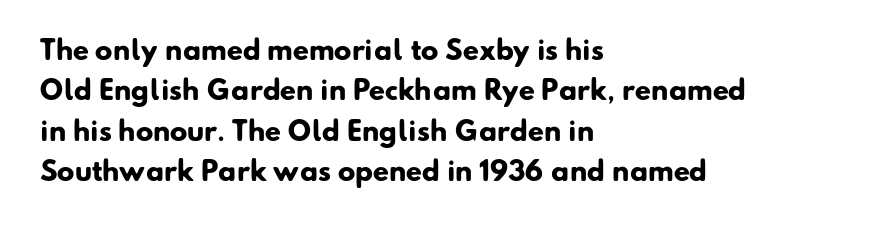
The image shows 26 px bold type; set left-aligned, normal line spacing (1.55x), normal letter spacing, not underlined.
